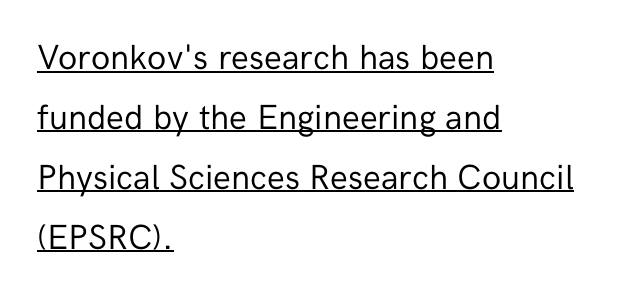
The image shows 35 px regular-weight sans-serif type, upright; set left-aligned, line spacing 1.71x, normal letter spacing, underlined; low stroke contrast and a medium x-height.
